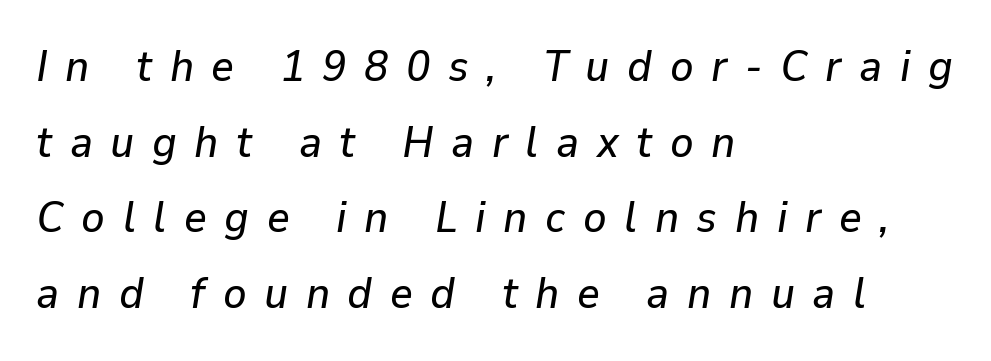
{"italic": "yes", "lean": "right", "slant_degrees": 9, "width": "normal", "stroke_contrast": "low", "x_height": "medium", "monospaced": "no", "underline": "no", "align": "left", "line_spacing_ratio": 1.72, "letter_spacing": "wide", "letter_spacing_em": 0.4, "glyph_px": 44}
